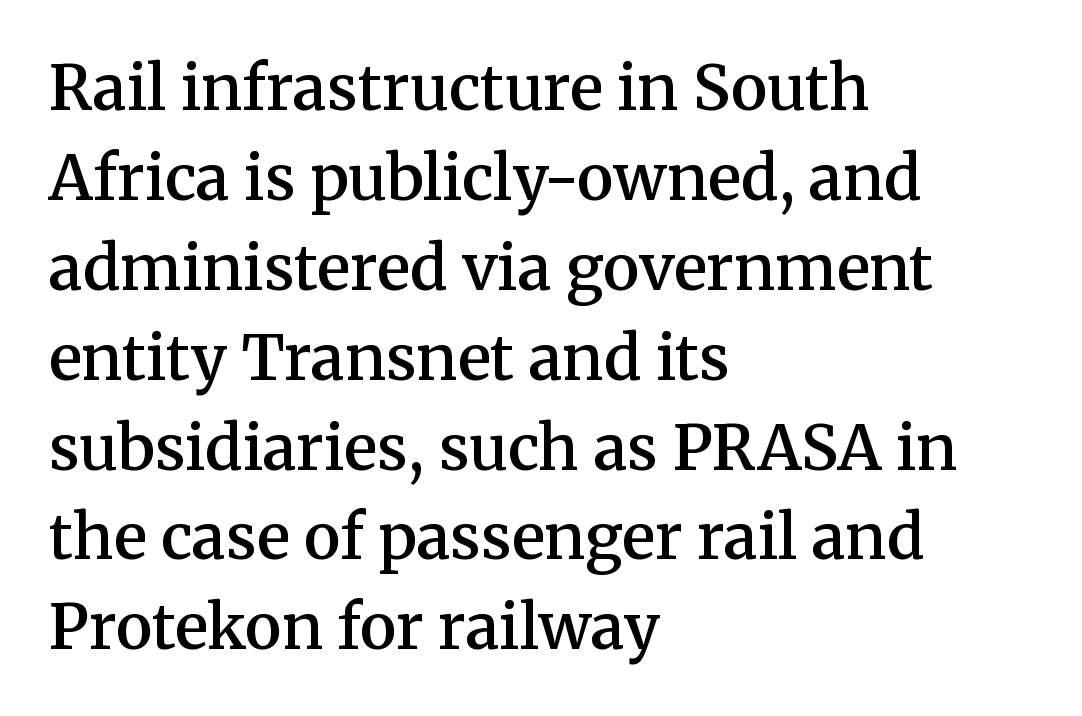
{"serif": "yes", "italic": "no", "bold": "semi", "weight": "semibold", "width": "normal", "stroke_contrast": "medium", "x_height": "medium", "monospaced": "no", "underline": "no", "align": "left", "line_spacing": "normal", "line_spacing_ratio": 1.45, "letter_spacing": "normal", "letter_spacing_em": 0.0, "glyph_px": 62}
